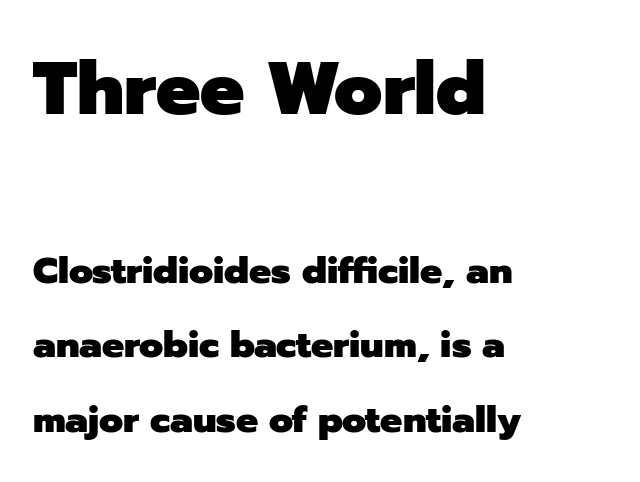
The image shows 74 px heavy sans-serif type, upright; set left-aligned, loose line spacing (2.02x), normal letter spacing, not underlined; the first (top) block is 2.0x larger; low stroke contrast and a medium x-height.
